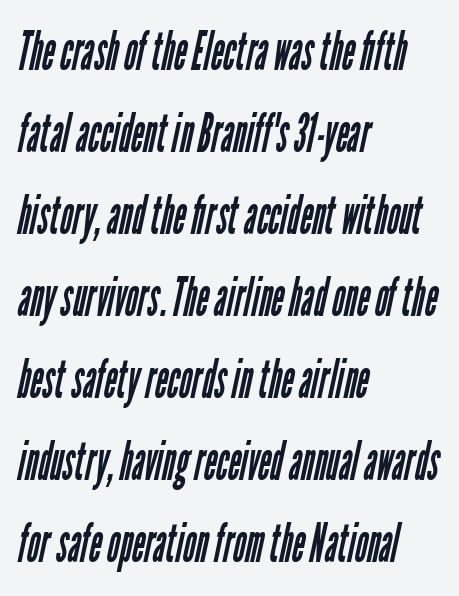
{"serif": "no", "bold": "no", "weight": "regular", "width": "condensed", "stroke_contrast": "low", "x_height": "medium", "monospaced": "no", "underline": "no", "align": "left", "line_spacing": "normal", "line_spacing_ratio": 1.52, "letter_spacing": "normal", "letter_spacing_em": 0.0, "glyph_px": 54}
